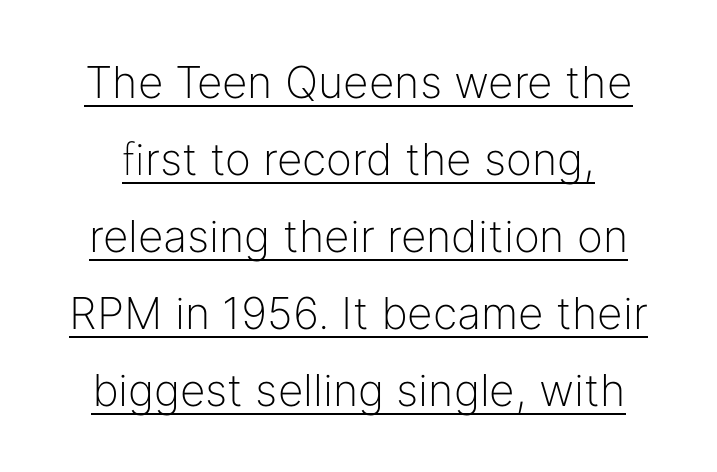
{"serif": "no", "italic": "no", "bold": "no", "weight": "light", "width": "normal", "stroke_contrast": "low", "x_height": "medium", "monospaced": "no", "underline": "yes", "line_spacing_ratio": 1.75, "letter_spacing": "normal", "letter_spacing_em": 0.0, "glyph_px": 44}
